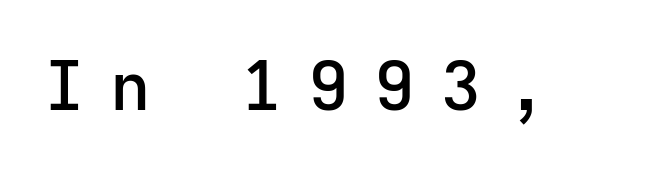
The image shows 68 px semibold sans-serif type, upright, monospaced; set unusually wide letter spacing (+0.37 em), not underlined; low stroke contrast and a medium x-height.
